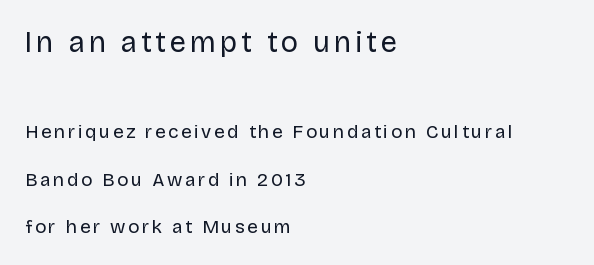
The letters in the upper block stand taller than those in the block below. How would I describe the line gaps? Wide and relaxed. The strokes are not fattened; the text isn't bold. Stroke terminals: plain, sans-serif. No italicization has been applied; the sample stays upright. The specimen omits any rule beneath the text block's lines.
